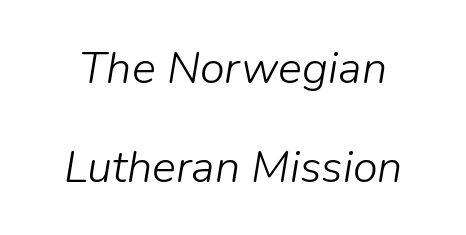
{"italic": "yes", "lean": "right", "slant_degrees": 9, "bold": "no", "weight": "light", "width": "normal", "stroke_contrast": "low", "x_height": "medium", "monospaced": "no", "underline": "no", "line_spacing": "loose", "line_spacing_ratio": 2.2, "letter_spacing": "normal", "letter_spacing_em": 0.0, "glyph_px": 45}
